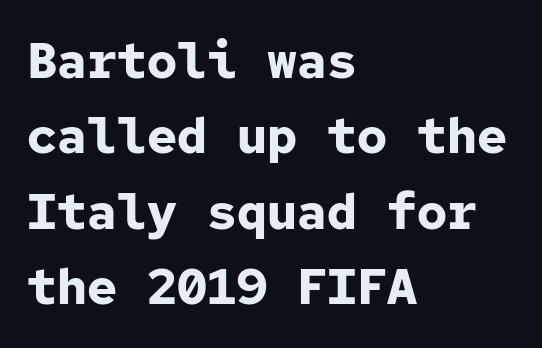
{"serif": "no", "italic": "no", "bold": "yes", "weight": "bold", "width": "normal", "stroke_contrast": "low", "x_height": "medium", "monospaced": "yes", "underline": "no", "align": "left", "line_spacing": "normal", "line_spacing_ratio": 1.51, "letter_spacing": "normal", "letter_spacing_em": 0.0, "glyph_px": 50}
